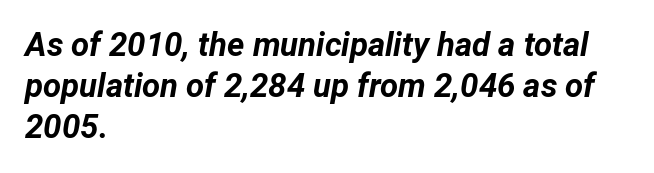
Q: Is the text bold? A: Yes.
Q: Is the text italic (slanted)? A: Yes, it leans right by about 12 degrees.
Q: Is the text underlined? A: No.
Q: How is the paragraph aligned? A: Left-aligned.
Q: Is the spacing between letters normal or unusually wide? A: Normal.
Q: Is the spacing between lines tight, normal or loose? A: Normal.
Q: Width (condensed, normal, or wide)? A: Normal.
Q: Stroke contrast? A: Low.
Q: x-height? A: Medium.
Q: Monospaced? A: No.
